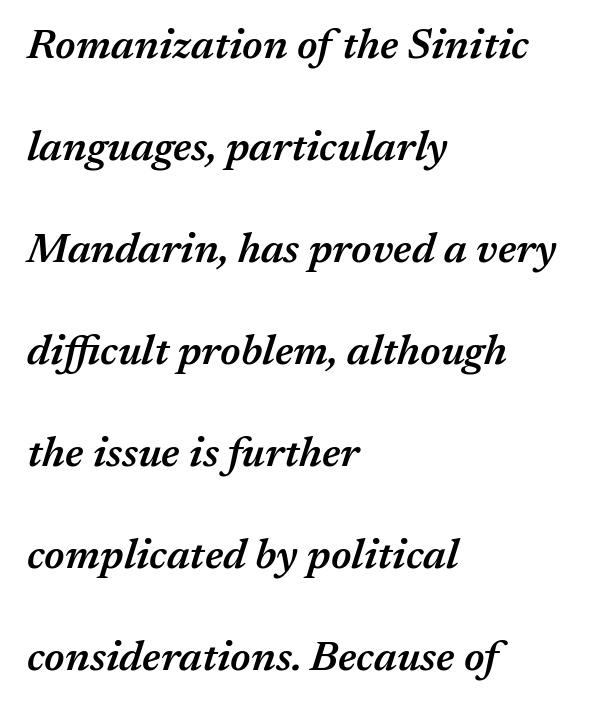
{"italic": "yes", "lean": "right", "slant_degrees": 17, "bold": "semi", "weight": "semibold", "width": "normal", "stroke_contrast": "medium", "x_height": "medium", "monospaced": "no", "underline": "no", "align": "left", "line_spacing": "loose", "line_spacing_ratio": 2.43, "letter_spacing": "normal", "letter_spacing_em": 0.0, "glyph_px": 42}
